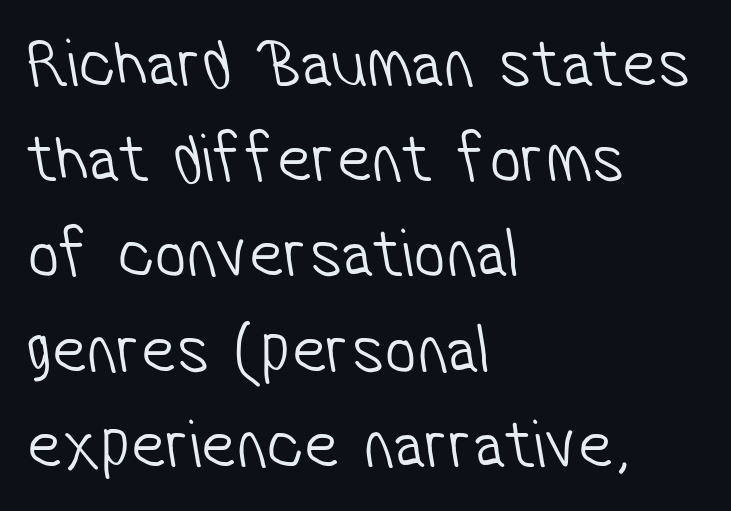
{"serif": "no", "bold": "no", "weight": "light", "width": "condensed", "stroke_contrast": "low", "x_height": "medium", "monospaced": "no", "underline": "no", "align": "left", "line_spacing": "normal", "line_spacing_ratio": 1.36, "letter_spacing": "normal", "letter_spacing_em": 0.0, "glyph_px": 70}
